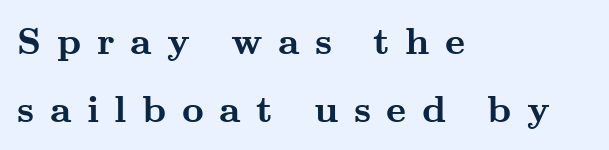
Q: Is the text bold? A: Yes.
Q: Is the text italic (slanted)? A: No, it is upright.
Q: Is the typeface a serif or a sans-serif typeface? A: Serif.
Q: Is the text underlined? A: No.
Q: How is the paragraph aligned? A: Left-aligned.
Q: Is the spacing between letters normal or unusually wide? A: Unusually wide.
Q: Width (condensed, normal, or wide)? A: Wide.
Q: Stroke contrast? A: Medium.
Q: x-height? A: Small.
Q: Monospaced? A: No.
